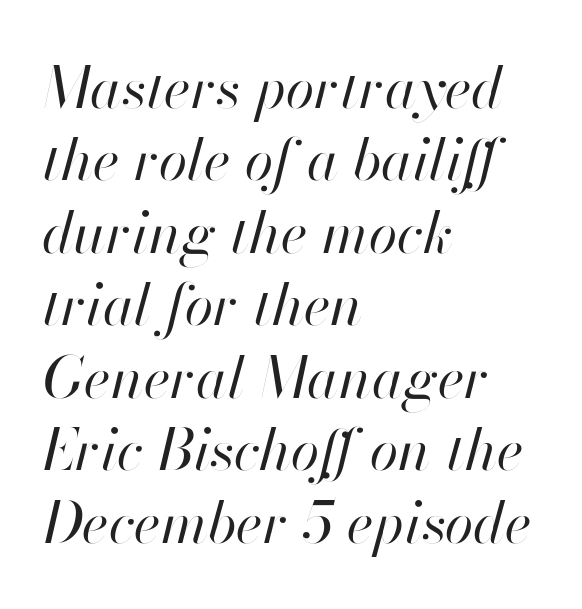
{"italic": "yes", "lean": "right", "slant_degrees": 13, "bold": "no", "weight": "regular", "width": "normal", "stroke_contrast": "high", "x_height": "small", "monospaced": "no", "underline": "no", "align": "left", "line_spacing": "normal", "line_spacing_ratio": 1.25, "letter_spacing": "normal", "letter_spacing_em": 0.0, "glyph_px": 58}
